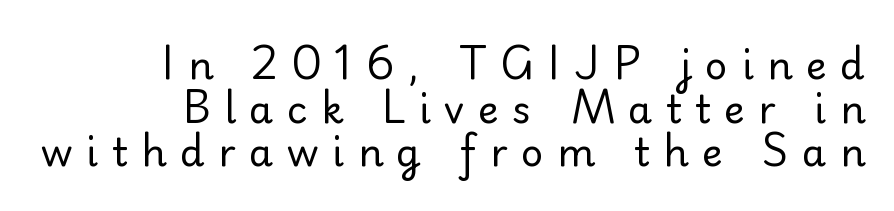
{"serif": "no", "italic": "no", "bold": "no", "weight": "regular", "width": "normal", "stroke_contrast": "low", "x_height": "small", "monospaced": "no", "underline": "no", "align": "right", "line_spacing": "tight", "line_spacing_ratio": 1.12, "letter_spacing": "wide", "letter_spacing_em": 0.35, "glyph_px": 39}
